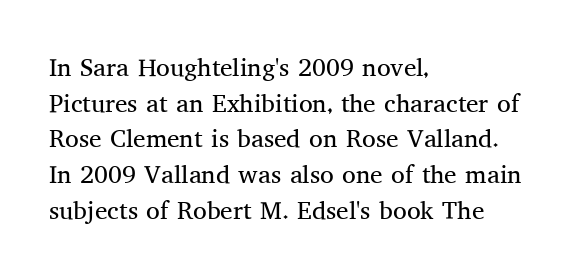
{"italic": "no", "bold": "no", "underline": "no", "align": "left", "line_spacing": "normal", "line_spacing_ratio": 1.43, "letter_spacing": "normal", "letter_spacing_em": 0.0, "glyph_px": 25}
